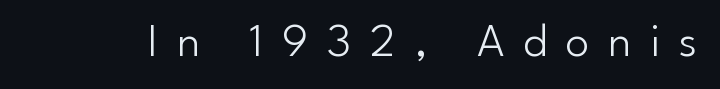
Letters rest on an invisible, unmarked baseline. Posture: vertical. Varying glyph widths throughout — classic text-font behaviour. Stroke mass is kept to a normal reading level or below. Are there feet on the stems? There aren't — it's a sans.
